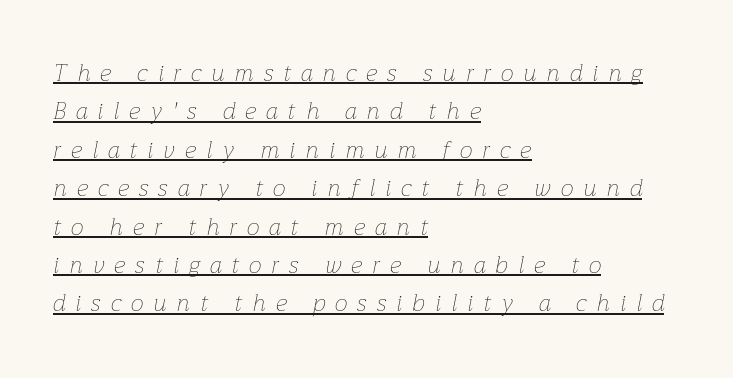
The image shows 23 px text type, italic (leaning right); set left-aligned, normal line spacing (1.67x), unusually wide letter spacing (+0.45 em), underlined.
